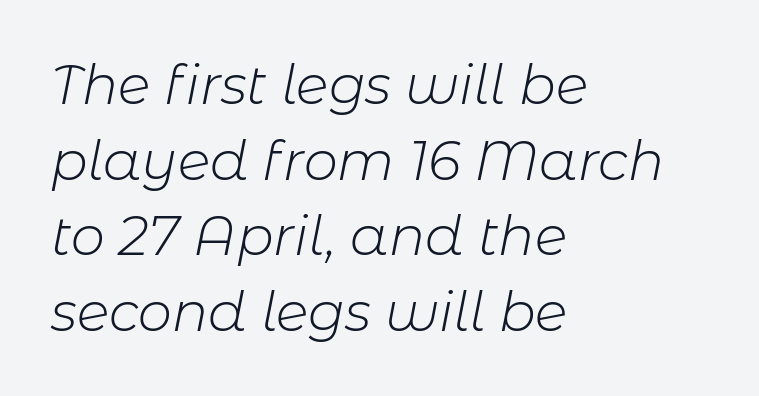
Q: Is the text bold? A: No.
Q: Is the text italic (slanted)? A: Yes, it leans right by about 11 degrees.
Q: Is the text underlined? A: No.
Q: How is the paragraph aligned? A: Left-aligned.
Q: Is the spacing between letters normal or unusually wide? A: Normal.
Q: Is the spacing between lines tight, normal or loose? A: Normal.
Q: Width (condensed, normal, or wide)? A: Normal.
Q: Stroke contrast? A: Low.
Q: x-height? A: Medium.
Q: Monospaced? A: No.
